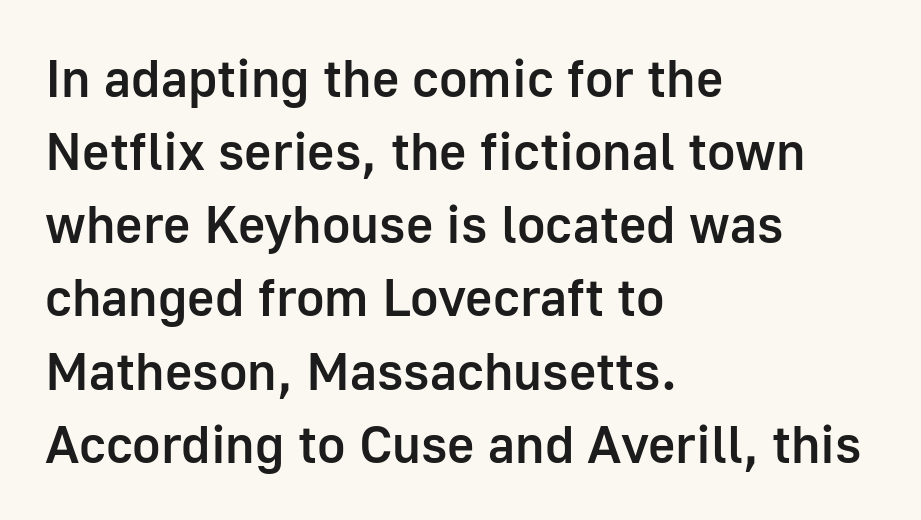
The image shows 53 px semibold sans-serif type, upright; set left-aligned, normal line spacing (1.38x), normal letter spacing, not underlined; low stroke contrast and a medium x-height.
